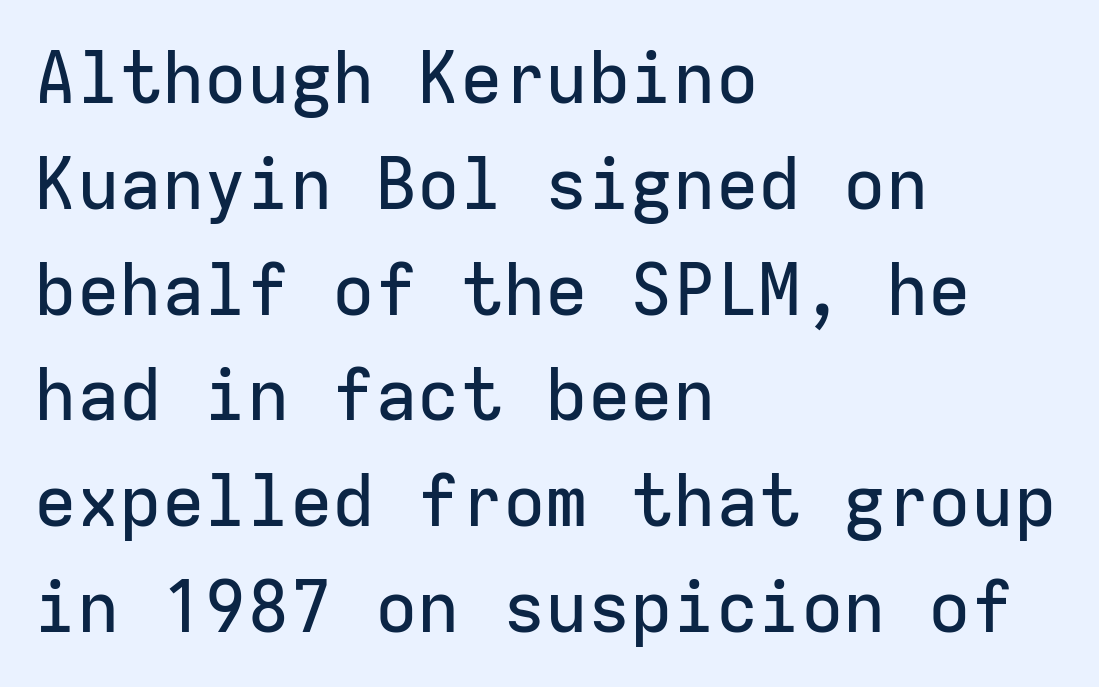
The image shows 71 px sans-serif type, upright, monospaced; set left-aligned, normal line spacing (1.49x), normal letter spacing, not underlined; low stroke contrast and a medium x-height.
